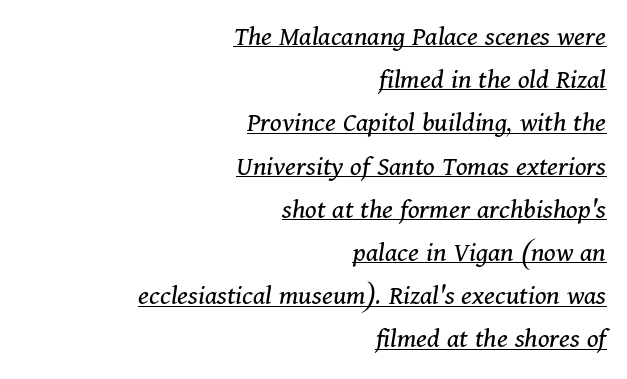
The image shows 29 px regular-weight serif type, italic (leaning right); set right-aligned, normal line spacing (1.49x), normal letter spacing, underlined; medium stroke contrast and a medium x-height.
